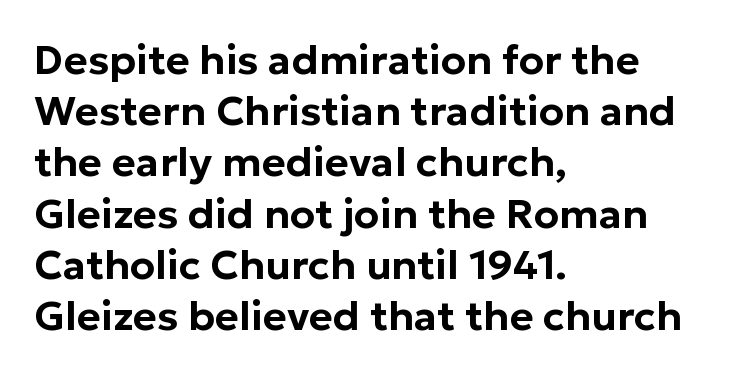
The passage shown is typed in a proportional face where columns would drift. Font category for this specimen: sans-serif. Compared with typical body copy, the letter spacing here is the same. Notice how the stems are strictly vertical — no italics here.
